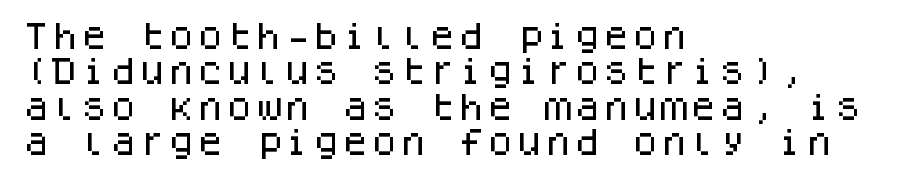
The image shows 29 px sans-serif type, upright, monospaced; set left-aligned, line spacing 1.22x, normal letter spacing, not underlined; low stroke contrast and a large x-height.
